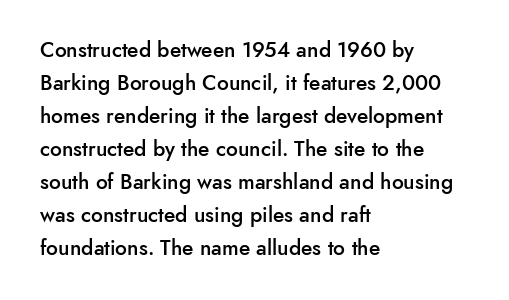
The image shows 21 px text type, upright; set left-aligned, normal line spacing (1.57x), normal letter spacing, not underlined.
